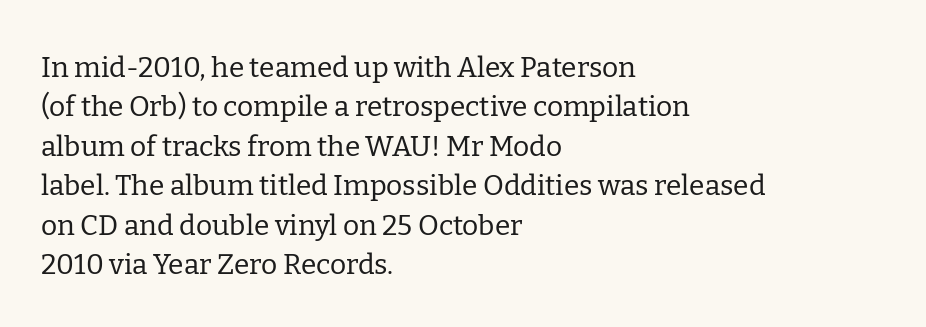
One-word summary of the alignment: left. Each row of text sits above clean, open space. Tracking here is standard; glyphs follow each other at the usual distance. Think of a printed novel: that variable character pitch is what you see here. These lines are composed in type with serifs.
